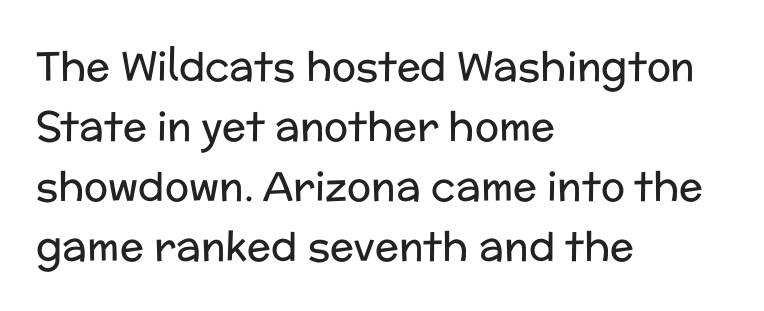
{"serif": "no", "italic": "no", "bold": "no", "weight": "regular", "width": "normal", "stroke_contrast": "low", "x_height": "medium", "monospaced": "no", "underline": "no", "align": "left", "line_spacing": "normal", "line_spacing_ratio": 1.5, "letter_spacing": "normal", "letter_spacing_em": 0.0, "glyph_px": 40}
